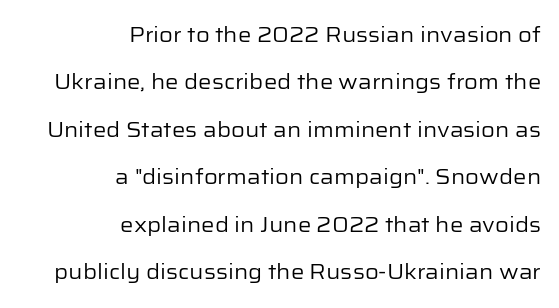
The image shows 21 px text type, upright; set right-aligned, loose line spacing (2.26x), normal letter spacing, not underlined.
